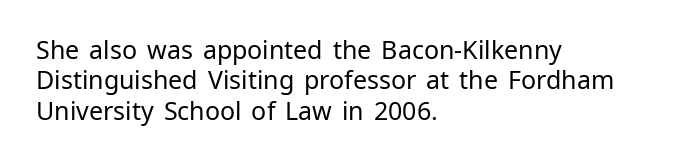
Nope, not italic — everything's standing straight. Only glyphs here, with clear space below each row. Leftover space on each line is placed entirely after the last word. The gaps between neighbouring characters are ordinary and unremarkable. A light-to-regular cut is what we see here.
